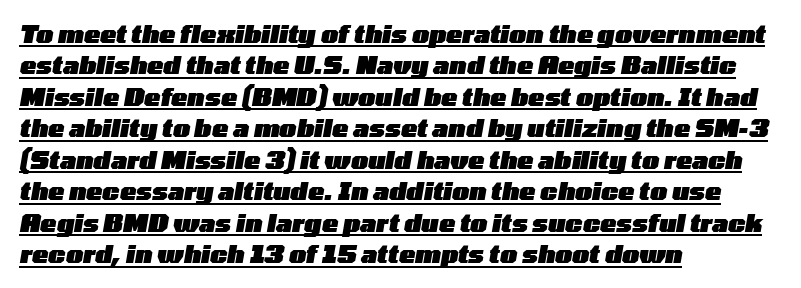
Q: Is the text bold? A: Yes.
Q: Is the text italic (slanted)? A: Yes, it leans right by about 10 degrees.
Q: Is the text underlined? A: Yes.
Q: How is the paragraph aligned? A: Left-aligned.
Q: Is the spacing between letters normal or unusually wide? A: Normal.
Q: Is the spacing between lines tight, normal or loose? A: Normal.
